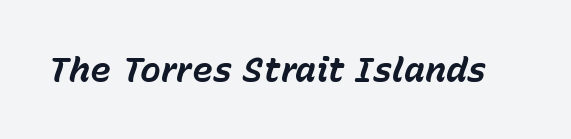
{"italic": "yes", "lean": "right", "slant_degrees": 15, "bold": "yes", "weight": "bold", "width": "normal", "stroke_contrast": "low", "x_height": "medium", "monospaced": "no", "underline": "no", "letter_spacing": "normal", "letter_spacing_em": 0.0, "glyph_px": 35}
